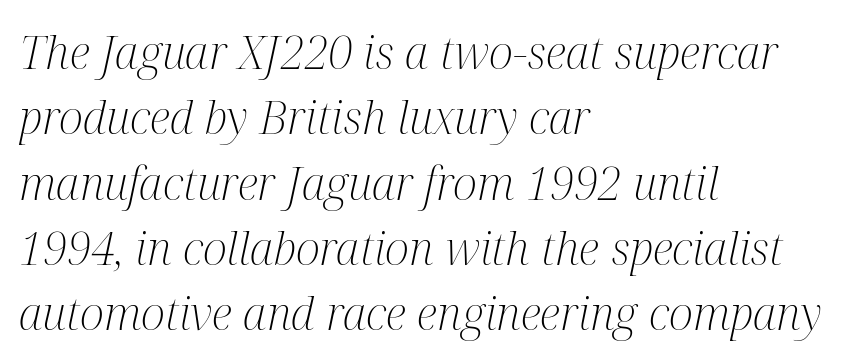
{"serif": "yes", "italic": "yes", "lean": "right", "slant_degrees": 12, "bold": "no", "weight": "light", "width": "condensed", "stroke_contrast": "medium", "x_height": "medium", "monospaced": "no", "underline": "no", "align": "left", "line_spacing": "normal", "line_spacing_ratio": 1.42, "letter_spacing": "normal", "letter_spacing_em": 0.0, "glyph_px": 46}
